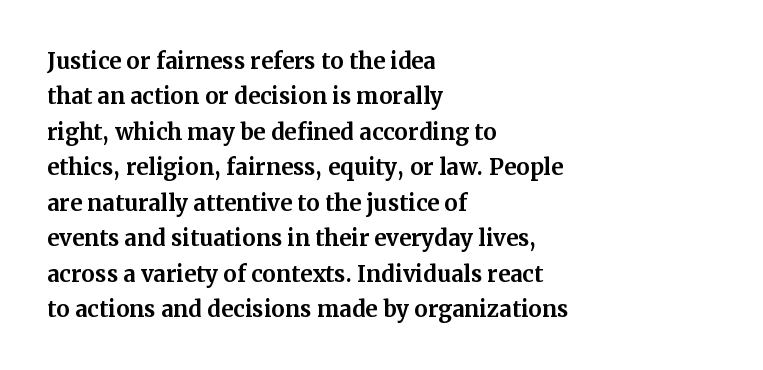
{"italic": "no", "bold": "yes", "underline": "no", "align": "left", "line_spacing": "normal", "line_spacing_ratio": 1.61, "letter_spacing": "normal", "letter_spacing_em": 0.0, "glyph_px": 22}
